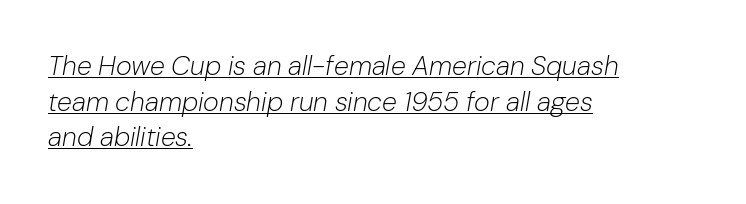
{"italic": "yes", "lean": "right", "slant_degrees": 10, "bold": "no", "underline": "yes", "align": "left", "line_spacing": "normal", "line_spacing_ratio": 1.32, "letter_spacing": "normal", "letter_spacing_em": 0.0, "glyph_px": 27}
